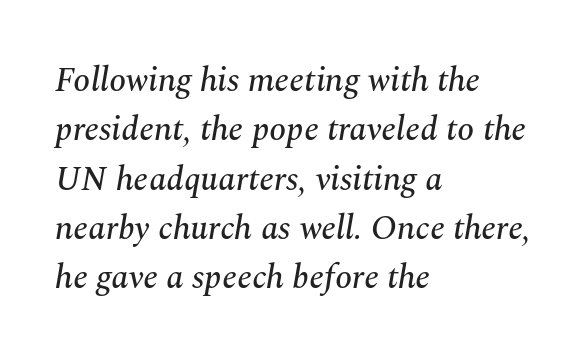
The image shows 34 px serif type, italic (leaning right); set left-aligned, normal line spacing (1.45x), normal letter spacing, not underlined; medium stroke contrast and a medium x-height.
